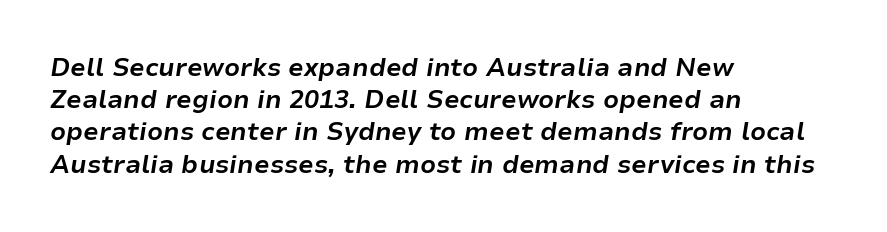
The image shows 25 px bold type, italic (leaning right); set left-aligned, normal line spacing (1.29x), normal letter spacing, not underlined.
